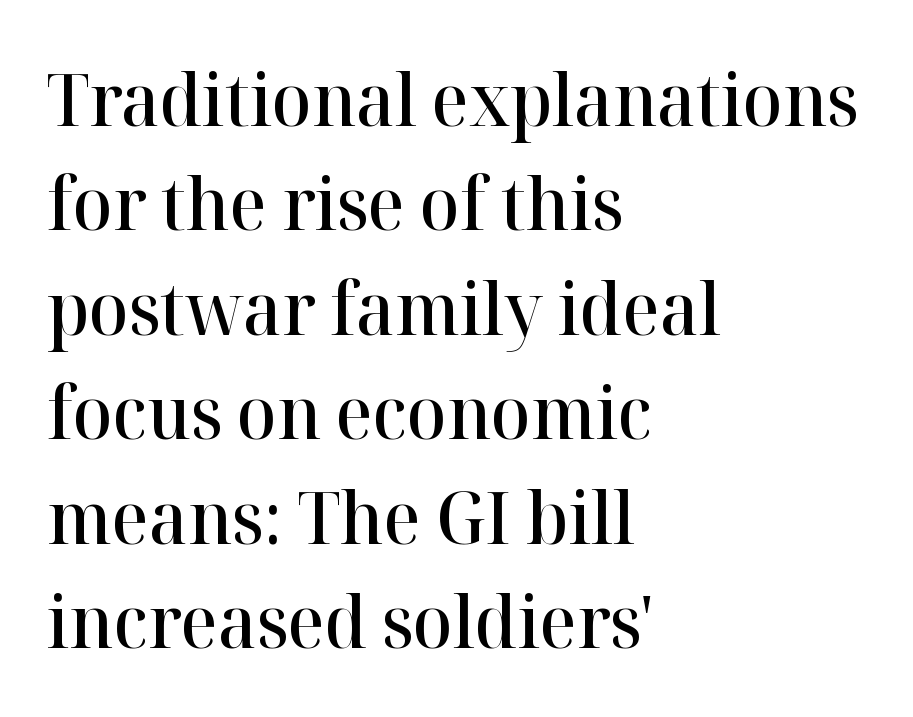
The face used here is seriffed, in the tradition of book romans. The strokes are fattened partway — semibold, not bold. Descenders are the only things crossing below the line. Here the designer chose a conventional face with non-uniform glyph widths.
